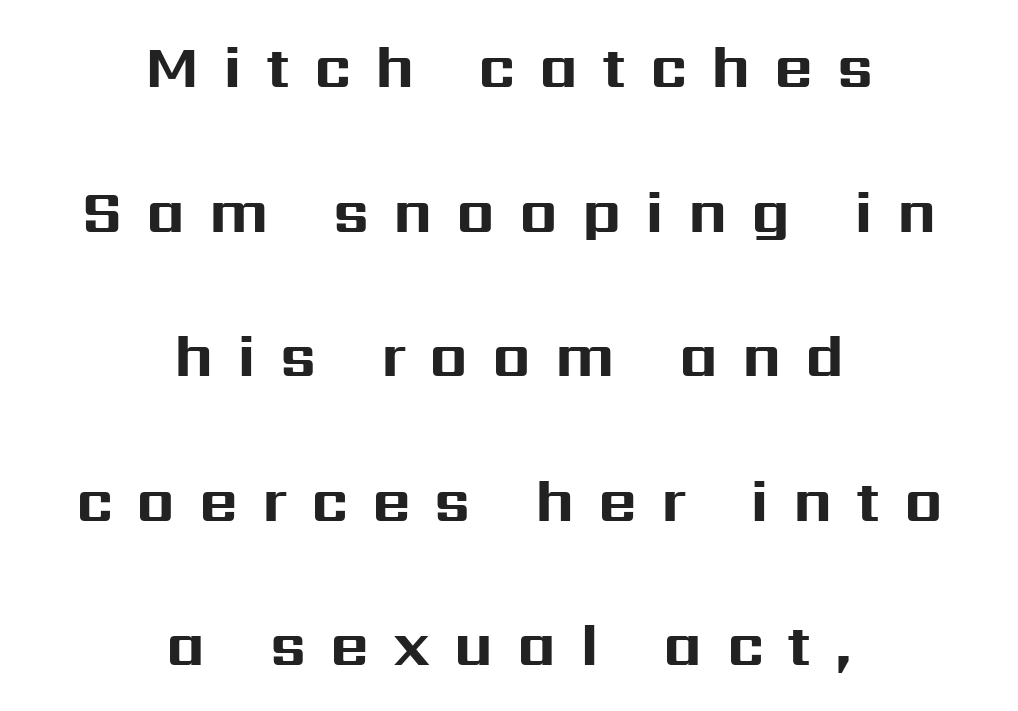
{"serif": "no", "italic": "no", "bold": "yes", "weight": "bold", "width": "normal", "stroke_contrast": "medium", "x_height": "medium", "monospaced": "no", "underline": "no", "align": "center", "line_spacing": "loose", "line_spacing_ratio": 2.41, "letter_spacing": "wide", "letter_spacing_em": 0.4, "glyph_px": 60}
